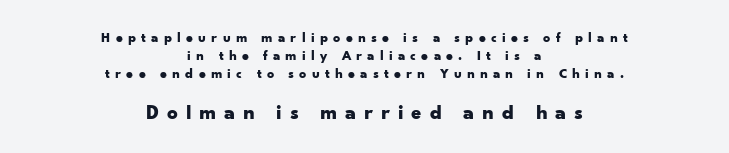
The image shows 21 px bold type, upright; set centered, normal line spacing (1.3x), unusually wide letter spacing (+0.37 em), not underlined; the second (bottom) block is 1.5x larger.
